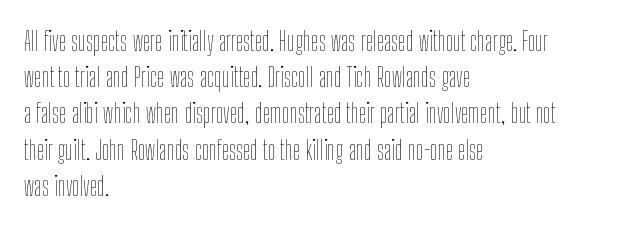
{"italic": "no", "bold": "no", "underline": "no", "align": "left", "line_spacing": "normal", "line_spacing_ratio": 1.34, "letter_spacing": "normal", "letter_spacing_em": 0.0, "glyph_px": 27}
